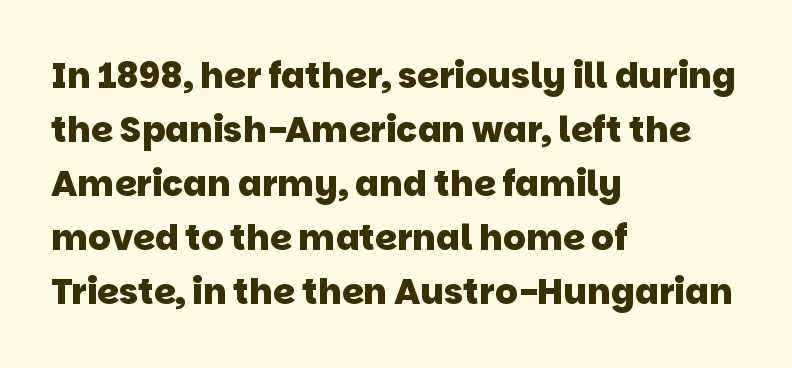
Q: Is the text bold? A: Yes.
Q: Is the typeface a serif or a sans-serif typeface? A: Sans-serif.
Q: Is the text underlined? A: No.
Q: How is the paragraph aligned? A: Left-aligned.
Q: Is the spacing between letters normal or unusually wide? A: Normal.
Q: Is the spacing between lines tight, normal or loose? A: Normal.
Q: Width (condensed, normal, or wide)? A: Normal.
Q: Stroke contrast? A: Low.
Q: x-height? A: Large.
Q: Monospaced? A: No.
